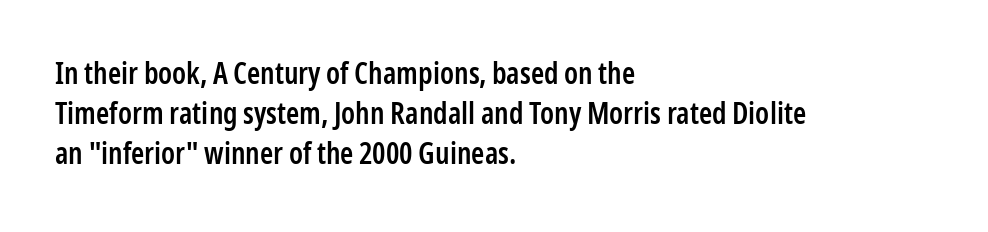
The image shows 30 px semibold, condensed sans-serif type, upright; set left-aligned, normal line spacing (1.33x), normal letter spacing, not underlined; low stroke contrast and a medium x-height.
